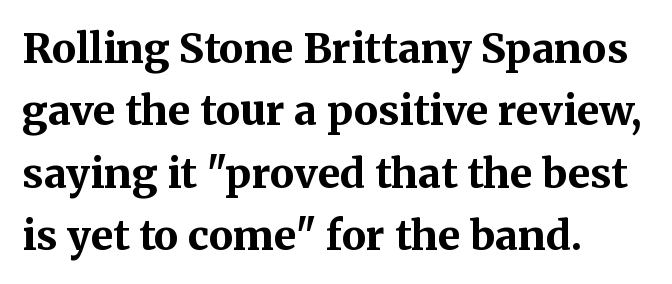
The image shows 41 px bold serif type, upright; set left-aligned, normal line spacing (1.52x), normal letter spacing, not underlined; medium stroke contrast and a medium x-height.
